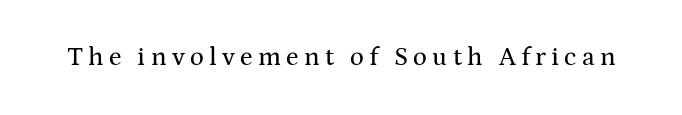
Q: Is the text italic (slanted)? A: No, it is upright.
Q: Is the text underlined? A: No.
Q: Is the spacing between letters normal or unusually wide? A: Unusually wide.
